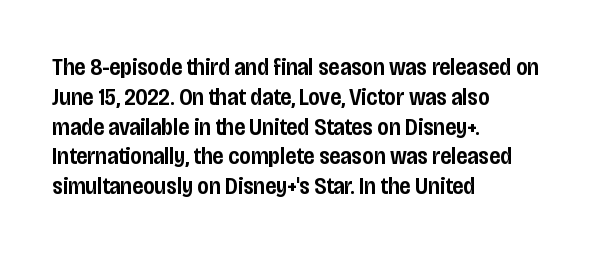
The letters stand upright; this is a roman face. Underline: absent. The sample has been set in demibold, a notch under bold. Here the glyphs are tracked normally, forming tight word shapes.
